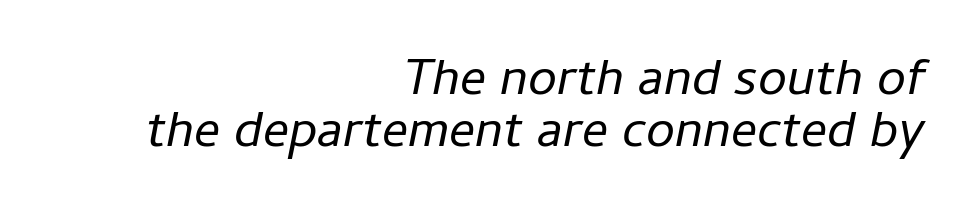
{"italic": "yes", "lean": "right", "slant_degrees": 11, "bold": "no", "weight": "regular", "width": "normal", "stroke_contrast": "low", "x_height": "medium", "monospaced": "no", "underline": "no", "align": "right", "line_spacing": "tight", "line_spacing_ratio": 1.0, "letter_spacing": "normal", "letter_spacing_em": 0.0, "glyph_px": 52}
